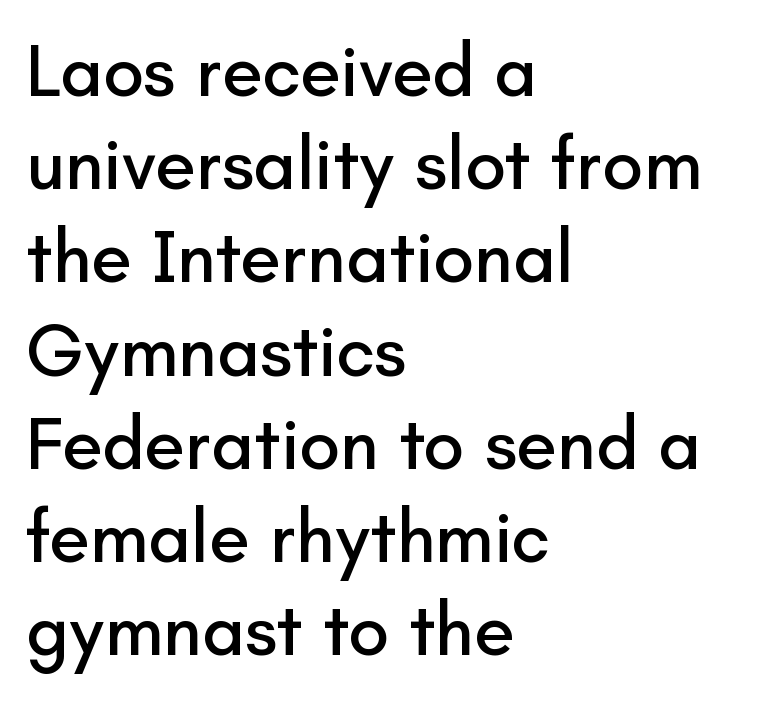
A typesetter would call this proportional, since set widths differ per character. Nothing unusual about the tracking: characters are spaced as the font intends. The strip under each line holds only bare page. Compared with a centered layout, this one pins lines to the left instead.
